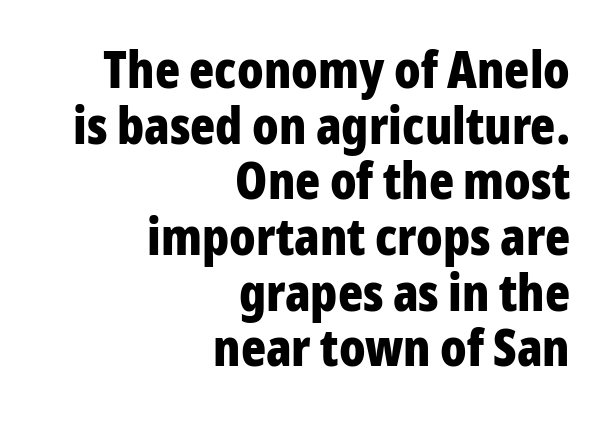
Q: Is the text bold? A: Yes.
Q: Is the text italic (slanted)? A: No, it is upright.
Q: Is the typeface a serif or a sans-serif typeface? A: Sans-serif.
Q: Is the text underlined? A: No.
Q: How is the paragraph aligned? A: Right-aligned.
Q: Is the spacing between letters normal or unusually wide? A: Normal.
Q: Is the spacing between lines tight, normal or loose? A: Tight.
Q: Width (condensed, normal, or wide)? A: Condensed.
Q: Stroke contrast? A: Low.
Q: x-height? A: Medium.
Q: Monospaced? A: No.
